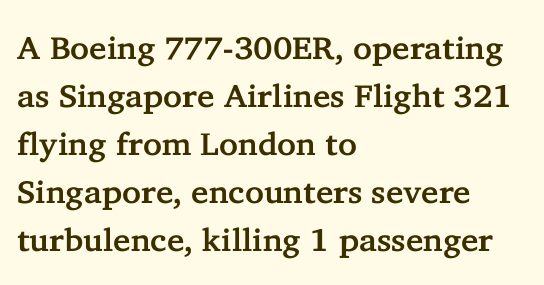
{"serif": "yes", "italic": "no", "width": "normal", "stroke_contrast": "low", "x_height": "medium", "monospaced": "no", "underline": "no", "align": "left", "line_spacing": "normal", "line_spacing_ratio": 1.5, "letter_spacing": "normal", "letter_spacing_em": 0.0, "glyph_px": 32}
